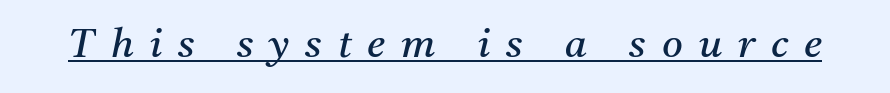
The face used here appears with an underline applied. The letters carry serifs — small finishing strokes at the ends of their stems. Summary of weight: not heavy and not bold. Every character sits at an angle, as italics do. Think of a printed novel: that variable character pitch is what you see here. How are the letters spaced? Widely, with obvious added tracking.
